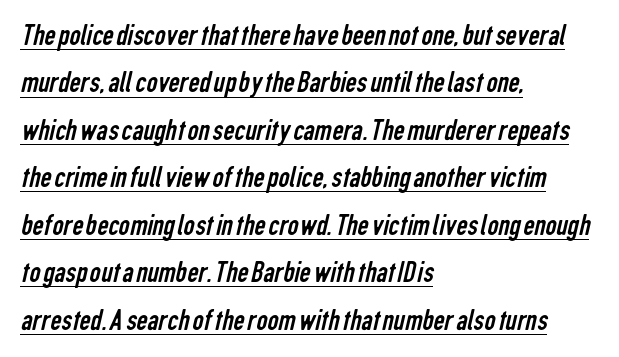
A typesetter would call this proportional, since set widths differ per character. Normally led — the rows are evenly, conventionally spaced. Compared with undecorated copy, this sample adds a rule below the words. The type is set solid horizontally, with unmodified tracking. Weight: regular or lighter.
